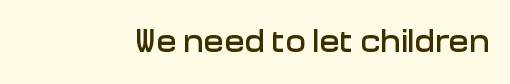
The image shows 34 px sans-serif type, upright; set normal letter spacing, not underlined; low stroke contrast and a medium x-height.
